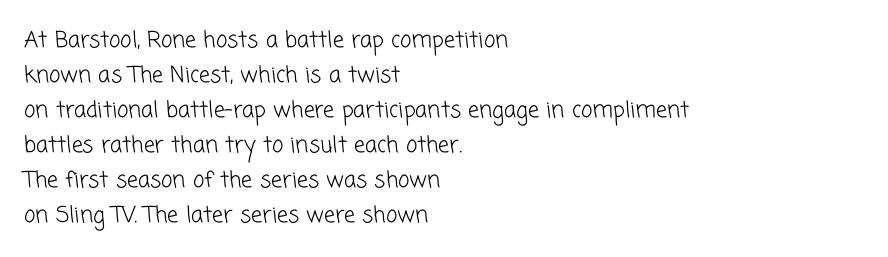
Unmarked baselines from the first word to the last. Line starts are locked; line ends wander. Stroke thickness stays within the range of a standard reading face or lighter. Does the leading feel generous? No, just average. Nobody touched the tracking dial on this one.
